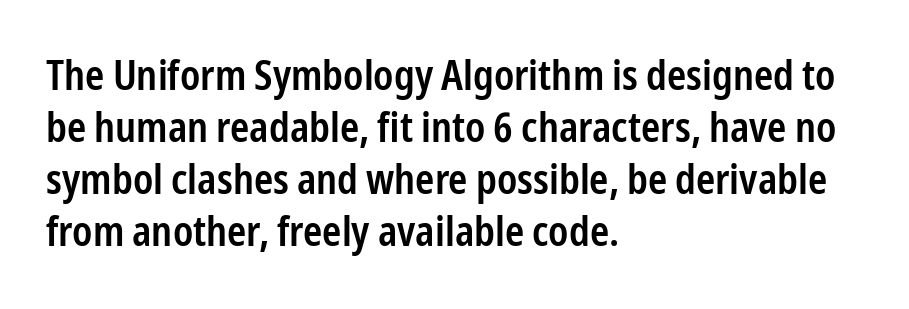
The image shows 41 px semibold, condensed sans-serif type, upright; set left-aligned, normal line spacing (1.27x), normal letter spacing, not underlined; low stroke contrast and a medium x-height.
